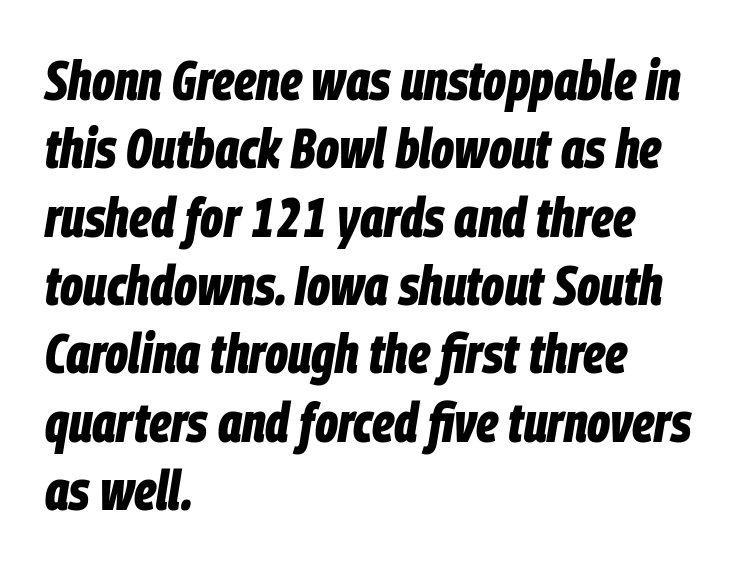
Q: Is the text bold? A: Yes.
Q: Is the text italic (slanted)? A: Yes, it leans right by about 9 degrees.
Q: Is the text underlined? A: No.
Q: How is the paragraph aligned? A: Left-aligned.
Q: Is the spacing between letters normal or unusually wide? A: Normal.
Q: Width (condensed, normal, or wide)? A: Condensed.
Q: Stroke contrast? A: Low.
Q: x-height? A: Large.
Q: Monospaced? A: No.
